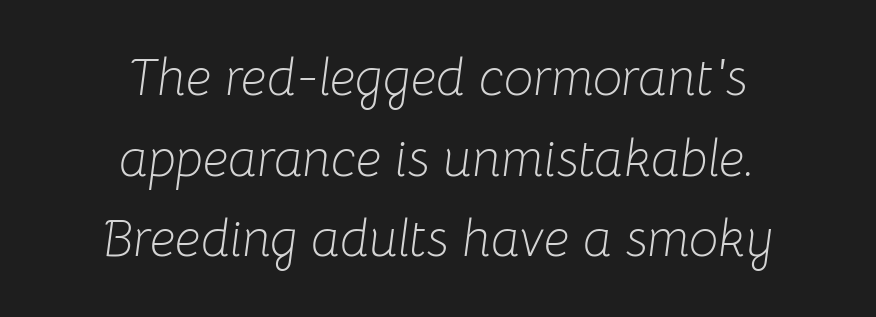
Spacing verdict: proportional, widths tailored to each character. Does the copy run flush right? No — it is centered line by line. Compared with typical body copy, the letter spacing here is the same. The space beneath each line is pristine and unruled. Is the type heavy? It reads as light-to-regular instead.
